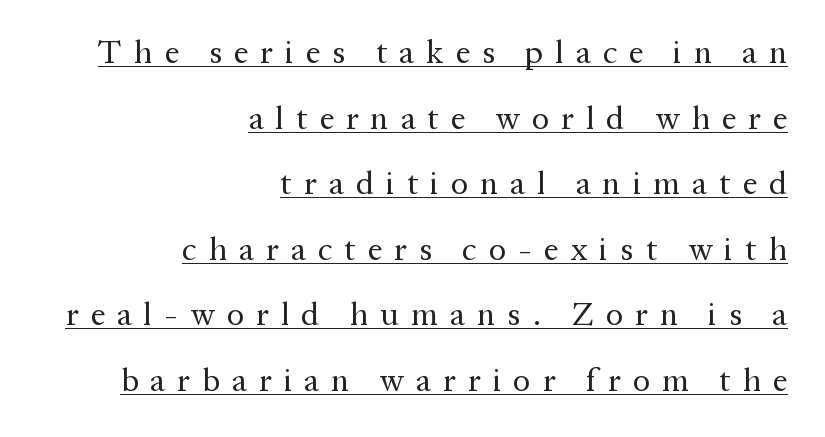
These lines have a slow, spaced-out rhythm from letter to letter. The face used here is proportionally spaced, like ordinary book or web type. The typography opts for an upright posture over an oblique one. Horizontal alignment here is rightward, an uncommon choice for prose.
